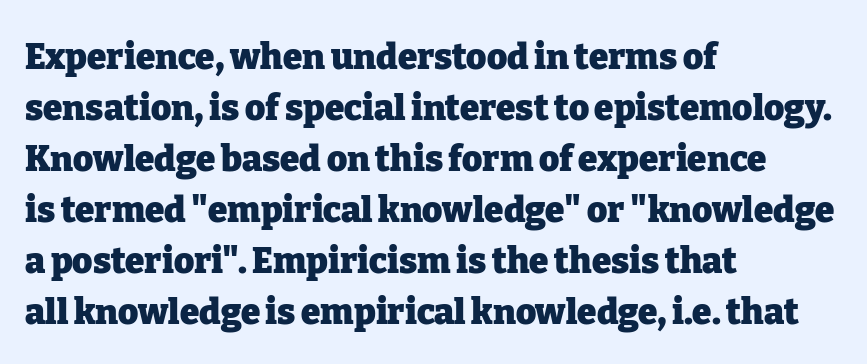
The image shows 35 px heavy serif type, upright; set left-aligned, normal line spacing (1.46x), normal letter spacing, not underlined; low stroke contrast and a medium x-height.
